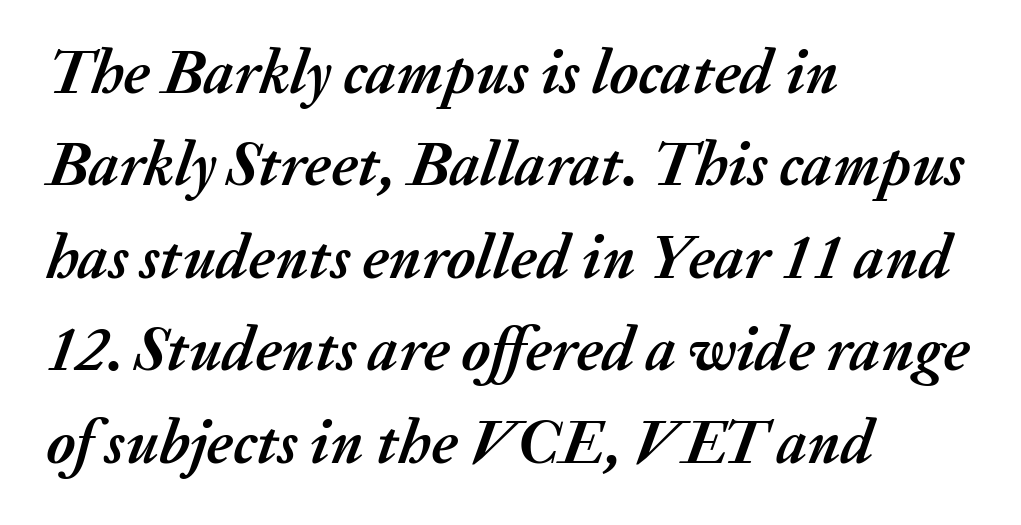
No word sits above an underline. Each word holds together tightly as a unit, with standard inter-letter gaps. In terms of leading, this rendering sits right in the middle. Compared with a centered layout, this one pins lines to the left instead. Would a proofreader flag this as italicized? Yes. Typographic density is high because the face is bold.
